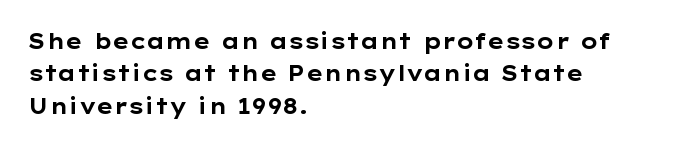
Q: Is the text bold? A: Yes.
Q: Is the text italic (slanted)? A: No, it is upright.
Q: Is the text underlined? A: No.
Q: How is the paragraph aligned? A: Left-aligned.
Q: Is the spacing between letters normal or unusually wide? A: Normal.
Q: Is the spacing between lines tight, normal or loose? A: Normal.
